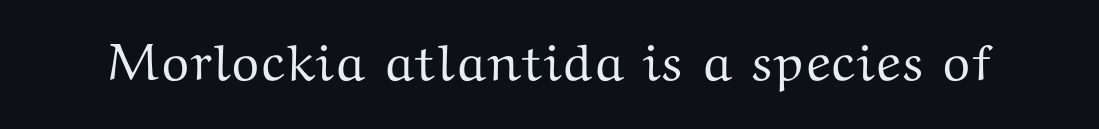
Q: Is the text italic (slanted)? A: No, it is upright.
Q: Is the typeface a serif or a sans-serif typeface? A: Serif.
Q: Is the text underlined? A: No.
Q: Is the spacing between letters normal or unusually wide? A: Normal.
Q: Width (condensed, normal, or wide)? A: Wide.
Q: Stroke contrast? A: Medium.
Q: x-height? A: Medium.
Q: Monospaced? A: No.
